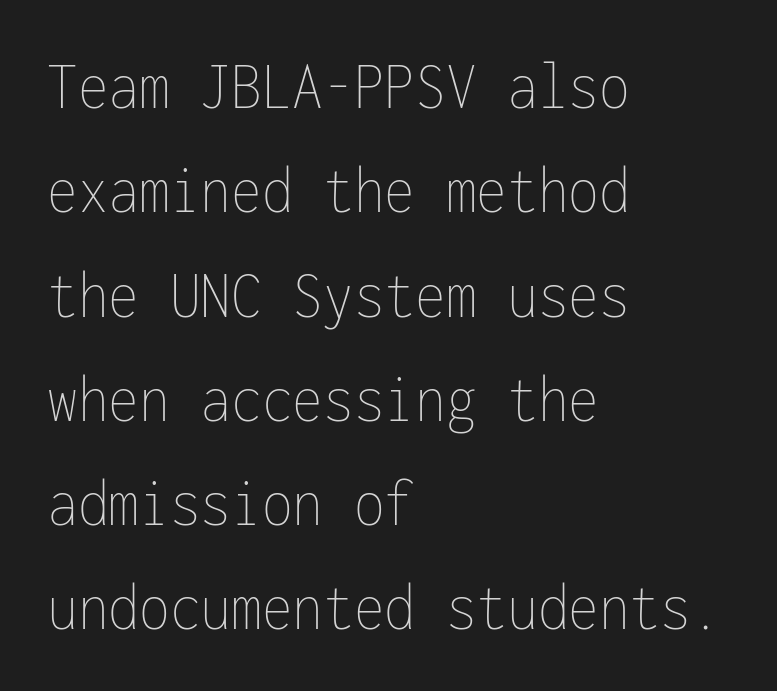
{"italic": "no", "bold": "no", "weight": "thin", "width": "condensed", "stroke_contrast": "low", "x_height": "medium", "monospaced": "yes", "underline": "no", "align": "left", "line_spacing": "normal", "line_spacing_ratio": 1.49, "letter_spacing": "normal", "letter_spacing_em": 0.0, "glyph_px": 70}
